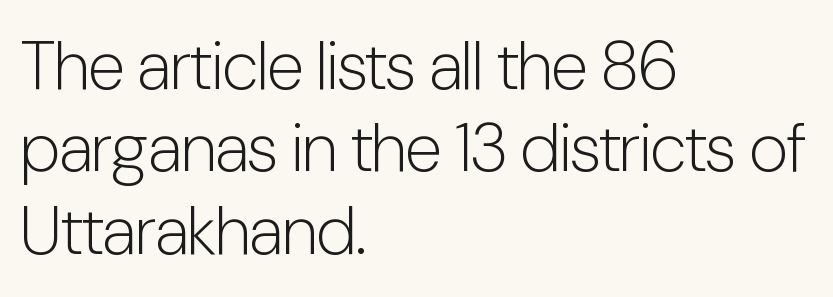
Stems and bowls with no extra thickness — not bold. The characters display no serif detailing; their extremities are plain. Characters follow at the spacing the type designer built in. Casual observation: everything's shoved over to the left. The passage shown is typed in a proportional face where columns would drift. Every stem runs plumb, perpendicular to the baseline.
